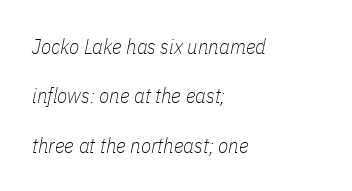
Q: Is the text bold? A: No.
Q: Is the text italic (slanted)? A: Yes, it leans right by about 11 degrees.
Q: Is the text underlined? A: No.
Q: How is the paragraph aligned? A: Left-aligned.
Q: Is the spacing between letters normal or unusually wide? A: Normal.
Q: Is the spacing between lines tight, normal or loose? A: Loose.
